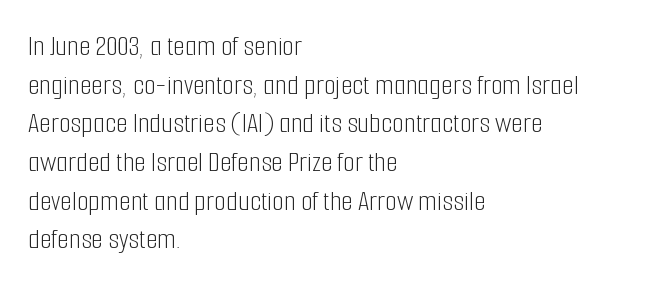
{"serif": "no", "italic": "no", "bold": "no", "weight": "light", "width": "condensed", "stroke_contrast": "low", "x_height": "medium", "monospaced": "no", "underline": "no", "align": "left", "line_spacing": "normal", "line_spacing_ratio": 1.29, "letter_spacing": "normal", "letter_spacing_em": 0.0, "glyph_px": 30}
